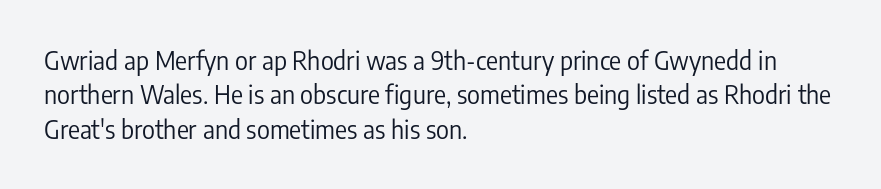
The image shows 25 px text type, upright; set left-aligned, normal line spacing (1.38x), normal letter spacing, not underlined.
